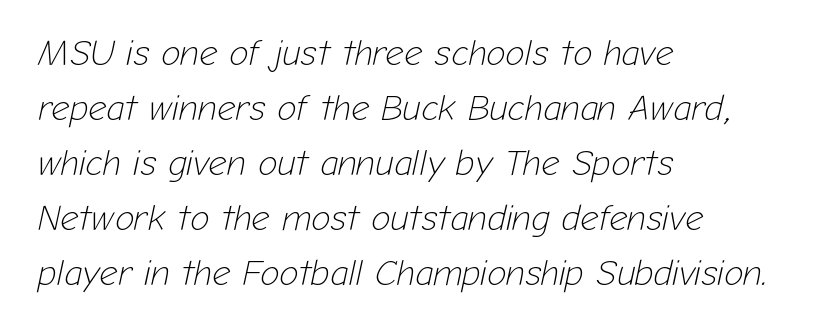
Q: Is the text bold? A: No.
Q: Is the text italic (slanted)? A: Yes, it leans right by about 12 degrees.
Q: Is the text underlined? A: No.
Q: How is the paragraph aligned? A: Left-aligned.
Q: Is the spacing between letters normal or unusually wide? A: Normal.
Q: Is the spacing between lines tight, normal or loose? A: Normal.
Q: Width (condensed, normal, or wide)? A: Normal.
Q: Stroke contrast? A: Low.
Q: x-height? A: Medium.
Q: Monospaced? A: No.
